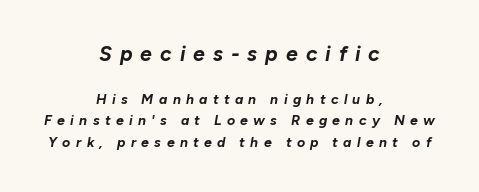
The image shows 21 px bold type, italic (leaning right); set centered, normal line spacing (1.53x), unusually wide letter spacing (+0.38 em), not underlined; the first (top) block is 1.5x larger.
